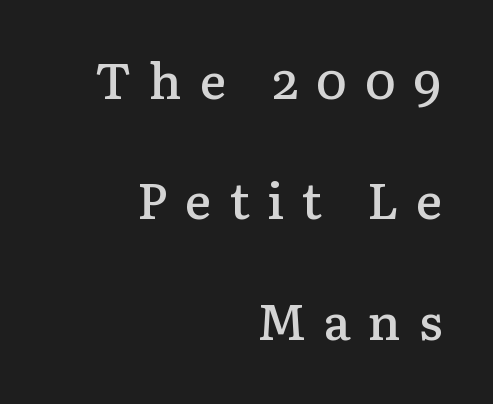
Q: Is the text bold? A: Semi-bold.
Q: Is the text italic (slanted)? A: No, it is upright.
Q: Is the typeface a serif or a sans-serif typeface? A: Serif.
Q: Is the text underlined? A: No.
Q: How is the paragraph aligned? A: Right-aligned.
Q: Is the spacing between letters normal or unusually wide? A: Unusually wide.
Q: Is the spacing between lines tight, normal or loose? A: Loose.
Q: Width (condensed, normal, or wide)? A: Normal.
Q: Stroke contrast? A: Low.
Q: x-height? A: Medium.
Q: Monospaced? A: No.
